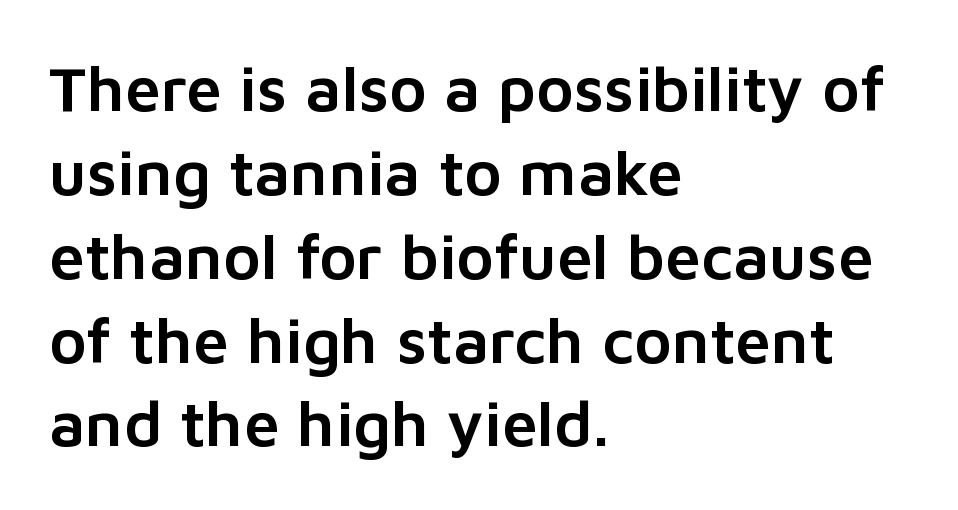
Default kerning and tracking; the words read as compact shapes. These lines are rendered in a variable-pitch font. What's the leading like? Ordinary, nothing unusual. I'd call this a sans setting — the letters go barefoot.
